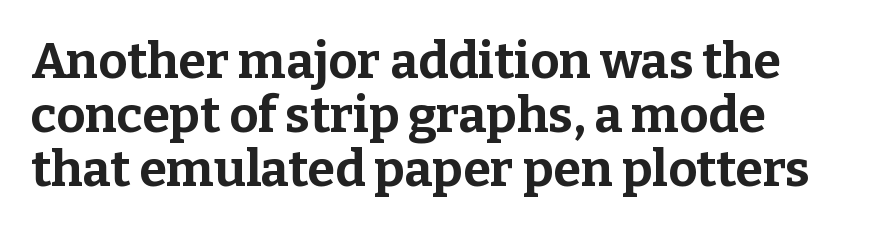
Q: Is the text bold? A: Yes.
Q: Is the text italic (slanted)? A: No, it is upright.
Q: Is the typeface a serif or a sans-serif typeface? A: Serif.
Q: Is the text underlined? A: No.
Q: How is the paragraph aligned? A: Left-aligned.
Q: Is the spacing between letters normal or unusually wide? A: Normal.
Q: Is the spacing between lines tight, normal or loose? A: Tight.
Q: Width (condensed, normal, or wide)? A: Normal.
Q: Stroke contrast? A: Low.
Q: x-height? A: Medium.
Q: Monospaced? A: No.
